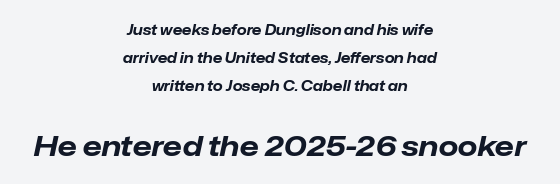
The lines are quadded center. The space between consecutive lines is lavish. Spacing verdict: proportional, widths tailored to each character. Style check: oblique. Only glyphs here, with clear space below each row. The letters in the lower block stand taller than those in the block above.
